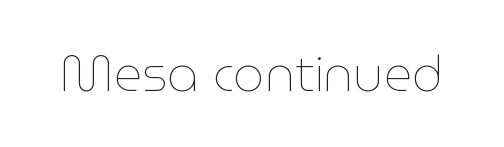
Note the varied advance widths — an 'i' is clearly narrower than an 'm'. The space directly below the letters is spotless. The face looks like a standard text weight, possibly lighter. A typesetter would mark this as roman, not italic.
